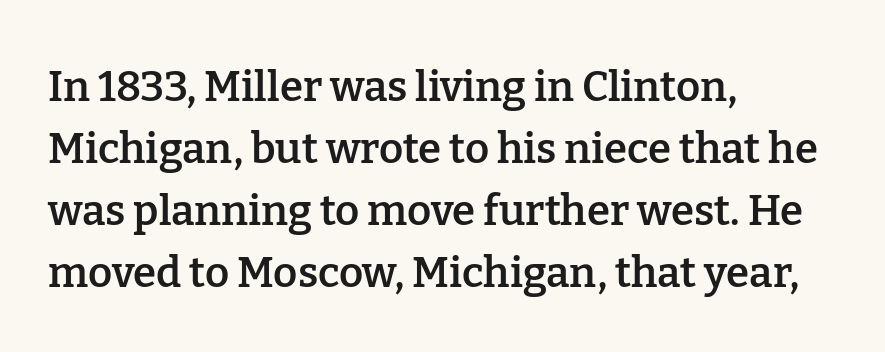
The image shows 42 px semibold serif type, upright; set left-aligned, normal line spacing (1.48x), normal letter spacing, not underlined; low stroke contrast and a medium x-height.
